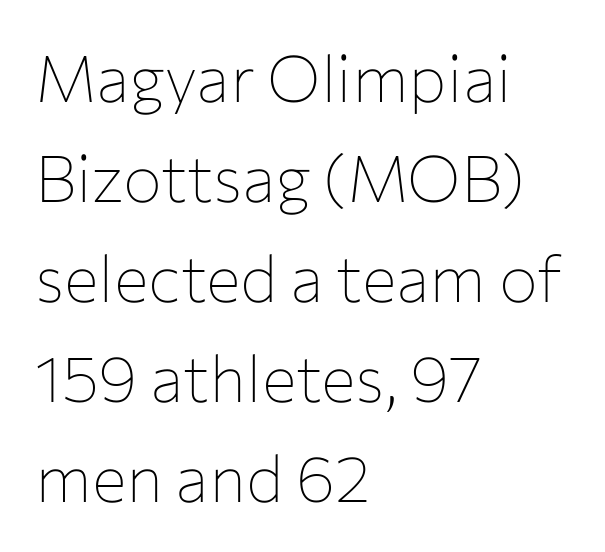
Vertical spacing — default. This sample is left-justified, so line endings fall wherever the words run out. You could call the tracking neutral — neither tight nor loose. Lines of text with bare space underneath.
